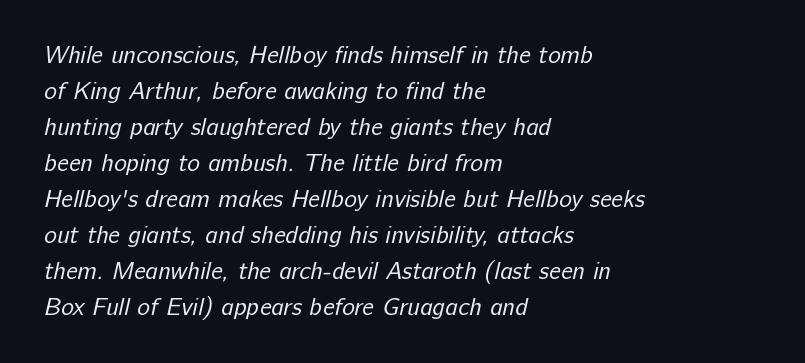
{"bold": "no", "underline": "no", "align": "left", "line_spacing": "normal", "line_spacing_ratio": 1.5, "letter_spacing": "normal", "letter_spacing_em": 0.0, "glyph_px": 24}
